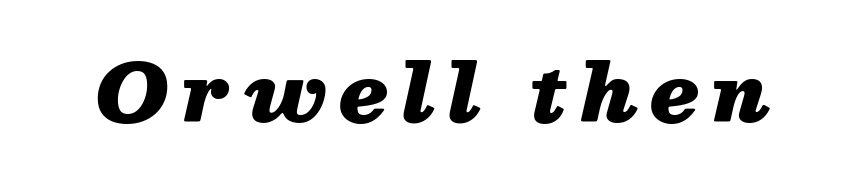
Q: Is the text bold? A: Yes.
Q: Is the text italic (slanted)? A: Yes, it leans right by about 13 degrees.
Q: Is the text underlined? A: No.
Q: Width (condensed, normal, or wide)? A: Normal.
Q: Stroke contrast? A: Medium.
Q: x-height? A: Medium.
Q: Monospaced? A: No.
